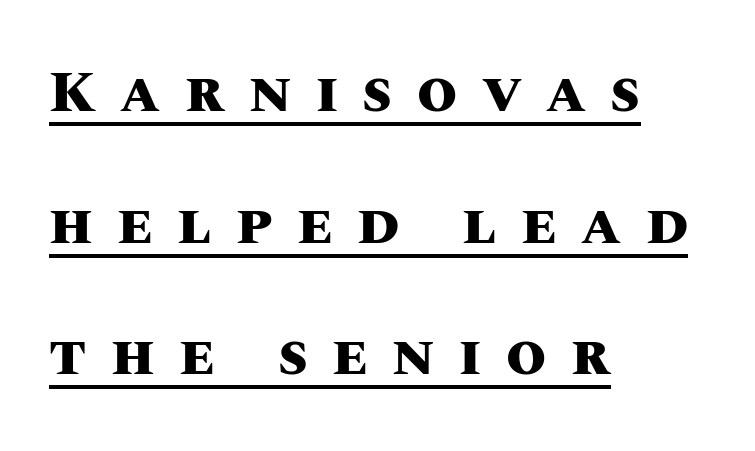
Typeset ragged right — the left edge is the straight one. Underlining? Definitely there. Honestly, the letter spacing is so wide it's the main thing you notice. Style check: upright.
